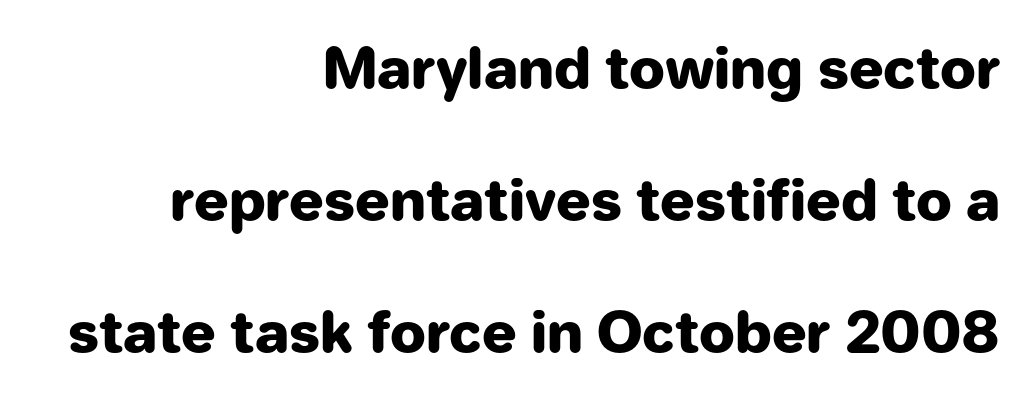
Look at the bottom of the vertical strokes: they stop flat, with no serifs. Observe the ordinary spacing: letters are neighbours, not strangers. The passage shown stacks its lines with a broad gap. Horizontally, the lines are justified to the trailing edge only. The baseline area is clear. I'd describe the lettering as bold — thick and assertive.
